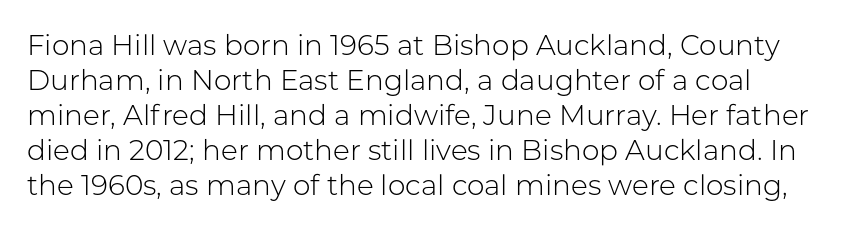
The image shows 28 px light sans-serif type, upright; set normal line spacing (1.25x), normal letter spacing, not underlined; low stroke contrast and a medium x-height.
